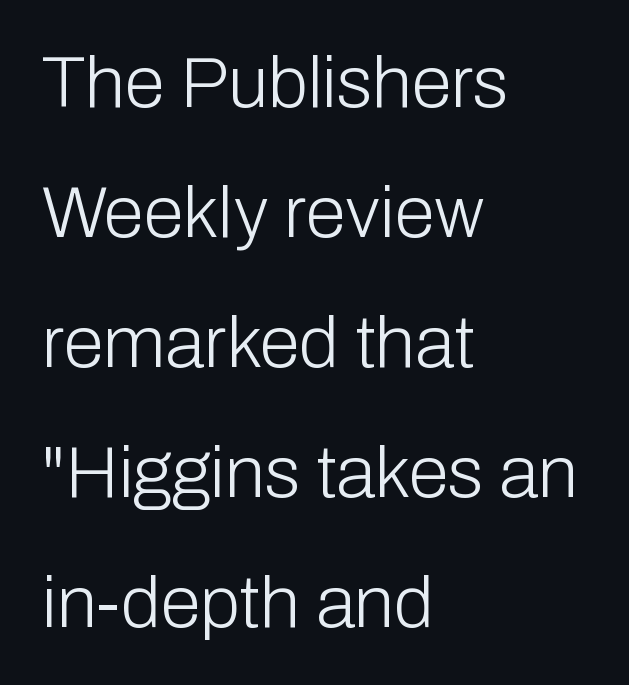
{"serif": "no", "italic": "no", "bold": "no", "weight": "light", "width": "normal", "stroke_contrast": "low", "x_height": "medium", "monospaced": "no", "underline": "no", "align": "left", "line_spacing_ratio": 1.78, "letter_spacing": "normal", "letter_spacing_em": 0.0, "glyph_px": 73}
